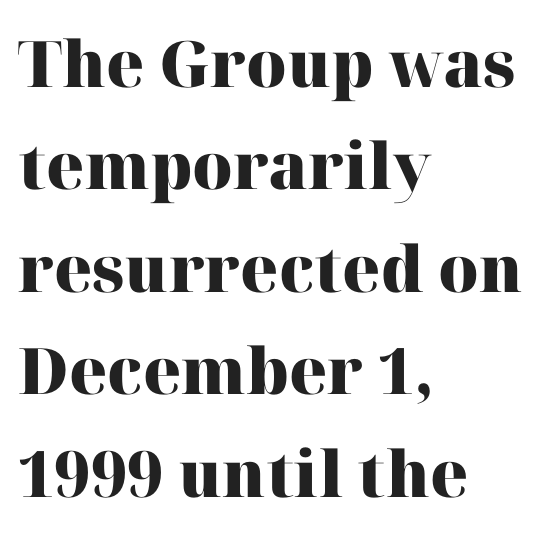
Q: Is the text bold? A: Yes.
Q: Is the text italic (slanted)? A: No, it is upright.
Q: Is the typeface a serif or a sans-serif typeface? A: Serif.
Q: Is the text underlined? A: No.
Q: How is the paragraph aligned? A: Left-aligned.
Q: Is the spacing between letters normal or unusually wide? A: Normal.
Q: Is the spacing between lines tight, normal or loose? A: Normal.
Q: Width (condensed, normal, or wide)? A: Normal.
Q: Stroke contrast? A: High.
Q: x-height? A: Medium.
Q: Monospaced? A: No.
